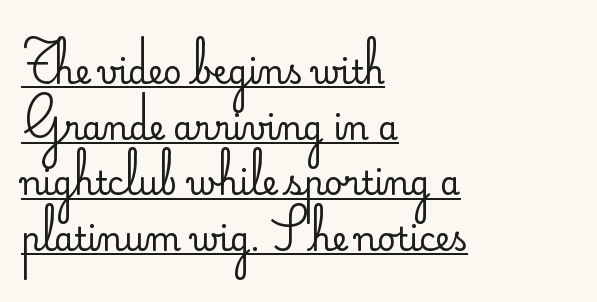
{"serif": "no", "italic": "no", "bold": "no", "weight": "regular", "width": "normal", "stroke_contrast": "low", "x_height": "small", "monospaced": "no", "underline": "yes", "align": "left", "line_spacing_ratio": 1.74, "letter_spacing": "normal", "letter_spacing_em": 0.0, "glyph_px": 32}
